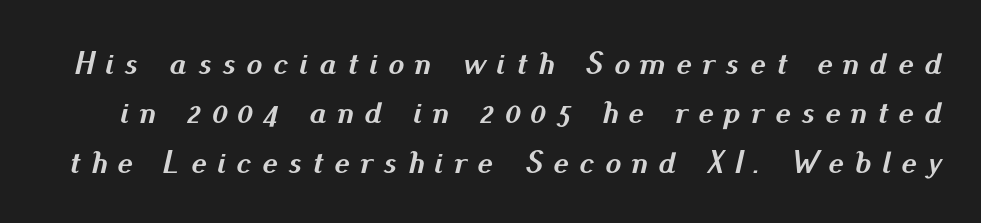
Proportional: the letters do not fall into vertical columns. Regular leading. Italic? Definitely — the glyphs are oblique. As a designer I'd log this as weight 700, bold. Between one letter and the next there's a generous, obvious gap.
